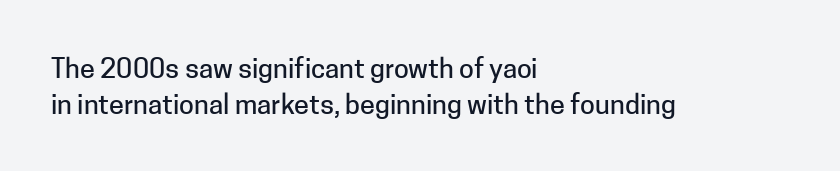
Q: Is the text italic (slanted)? A: No, it is upright.
Q: Is the text underlined? A: No.
Q: How is the paragraph aligned? A: Left-aligned.
Q: Is the spacing between letters normal or unusually wide? A: Normal.
Q: Is the spacing between lines tight, normal or loose? A: Normal.
